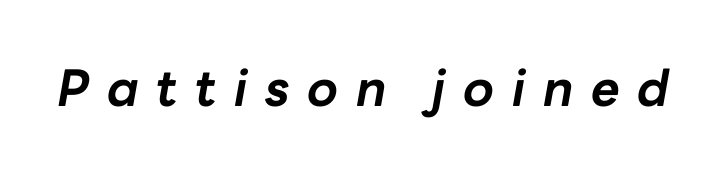
The image shows 50 px bold type, italic (leaning right); set unusually wide letter spacing (+0.35 em), not underlined; low stroke contrast and a medium x-height.
